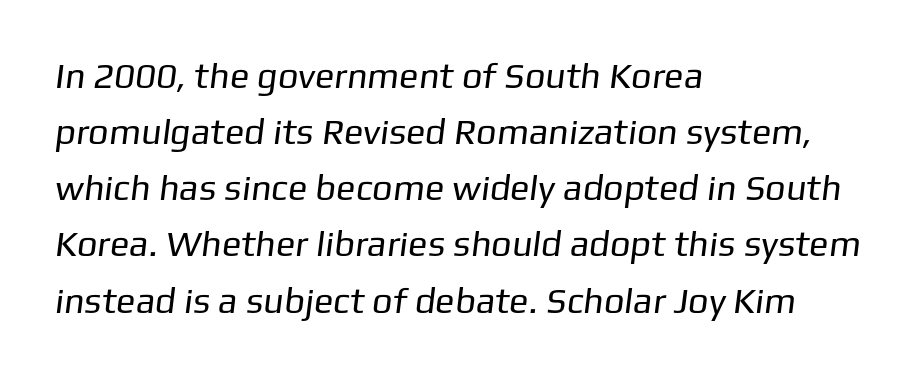
The image shows 36 px regular-weight sans-serif type; set left-aligned, normal line spacing (1.56x), normal letter spacing, not underlined; low stroke contrast and a medium x-height.
